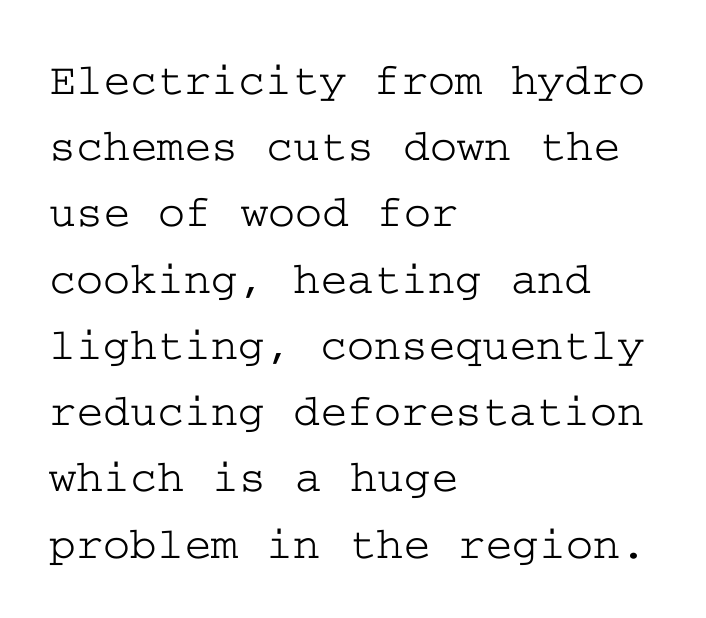
The image shows 46 px wide serif type, upright; set left-aligned, normal line spacing (1.44x), normal letter spacing, not underlined; low stroke contrast and a medium x-height.
